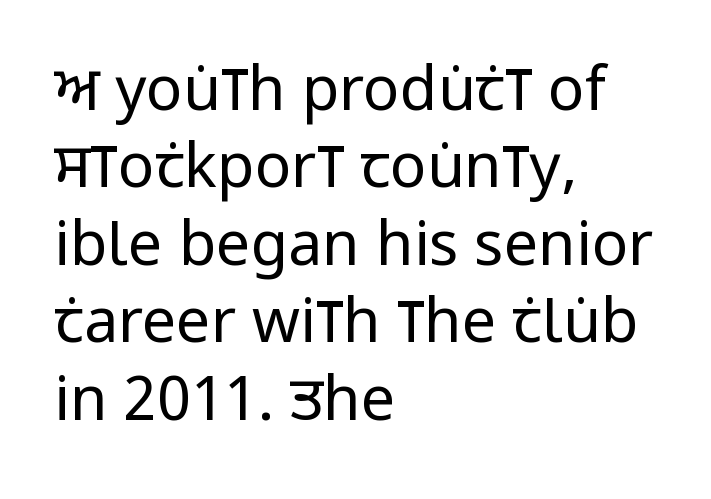
Do the characters align in a grid? No, the font is proportional. The paragraph shown leans on its left margin. The rendering uses a moderate line-height, typical for paragraphs. Students, note that the glyphs here touch the page at normal intervals. Every stem runs plumb, perpendicular to the baseline.
